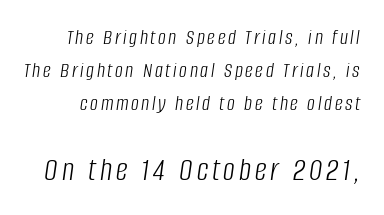
{"italic": "yes", "lean": "right", "slant_degrees": 8, "bold": "no", "weight": "light", "width": "condensed", "stroke_contrast": "low", "x_height": "large", "monospaced": "no", "underline": "no", "line_spacing": "normal", "line_spacing_ratio": 1.51, "larger_block": "second", "size_ratio": 1.5, "glyph_px": 33}
